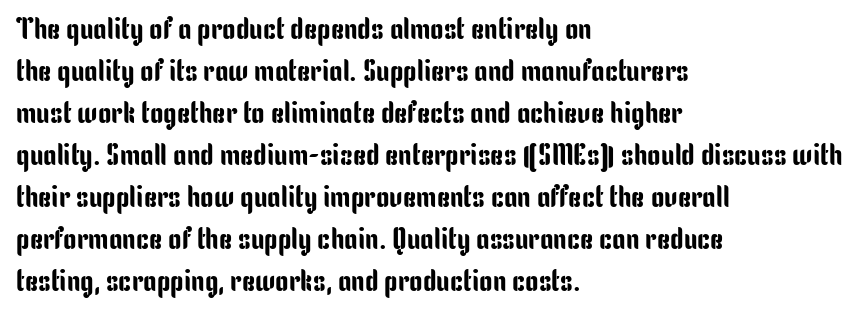
Q: Is the text italic (slanted)? A: No, it is upright.
Q: Is the typeface a serif or a sans-serif typeface? A: Sans-serif.
Q: Is the text underlined? A: No.
Q: How is the paragraph aligned? A: Left-aligned.
Q: Is the spacing between letters normal or unusually wide? A: Normal.
Q: Is the spacing between lines tight, normal or loose? A: Normal.
Q: Width (condensed, normal, or wide)? A: Condensed.
Q: Stroke contrast? A: Low.
Q: x-height? A: Medium.
Q: Monospaced? A: No.
